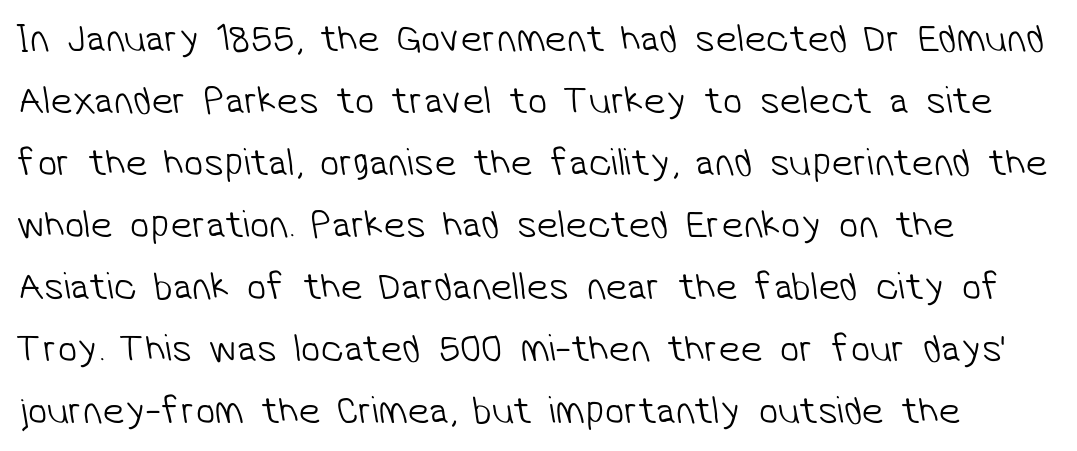
Q: Is the text bold? A: No.
Q: Is the typeface a serif or a sans-serif typeface? A: Sans-serif.
Q: Is the text underlined? A: No.
Q: Is the spacing between letters normal or unusually wide? A: Normal.
Q: Is the spacing between lines tight, normal or loose? A: Normal.
Q: Width (condensed, normal, or wide)? A: Normal.
Q: Stroke contrast? A: Low.
Q: x-height? A: Medium.
Q: Monospaced? A: No.
